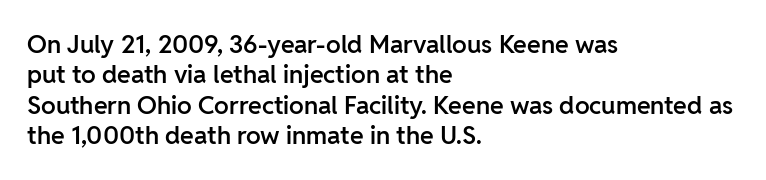
The image shows 25 px text type, upright; set left-aligned, line spacing 1.22x, normal letter spacing, not underlined.
